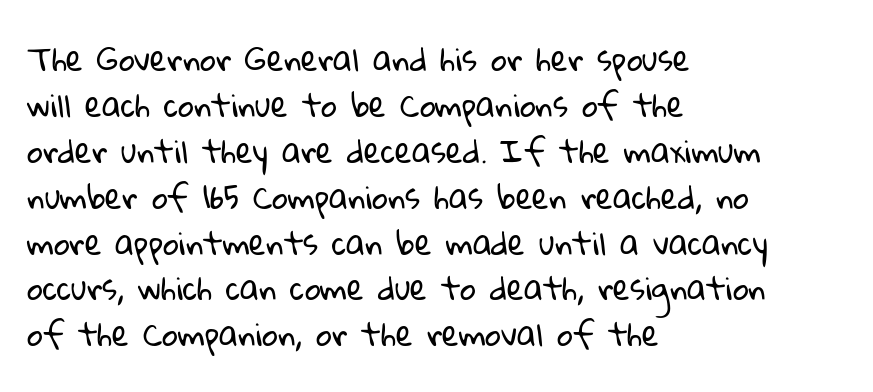
The image shows 31 px regular-weight sans-serif type; set left-aligned, normal line spacing (1.48x), normal letter spacing, not underlined; low stroke contrast and a medium x-height.
